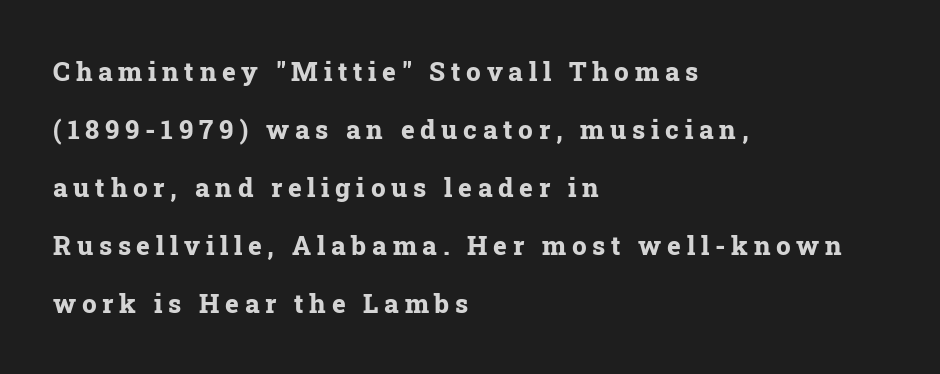
The image shows 26 px bold type, upright; set left-aligned, loose line spacing (2.23x), unusually wide letter spacing (+0.22 em), not underlined.
